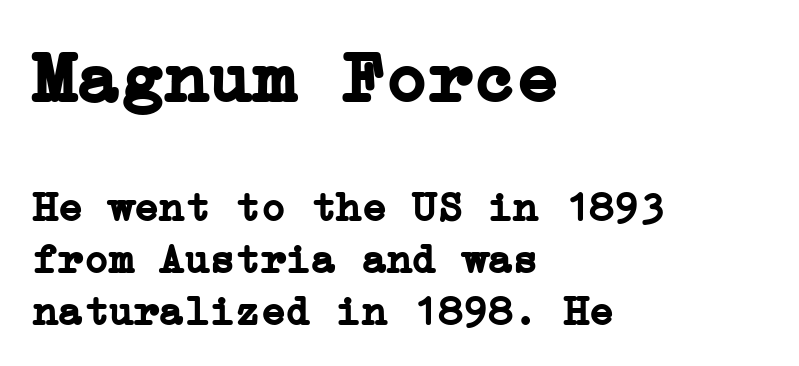
{"serif": "yes", "italic": "no", "bold": "yes", "weight": "semibold", "width": "normal", "stroke_contrast": "low", "x_height": "medium", "underline": "no", "align": "left", "line_spacing_ratio": 1.23, "letter_spacing": "normal", "letter_spacing_em": 0.0, "larger_block": "first", "size_ratio": 1.74, "glyph_px": 73}
